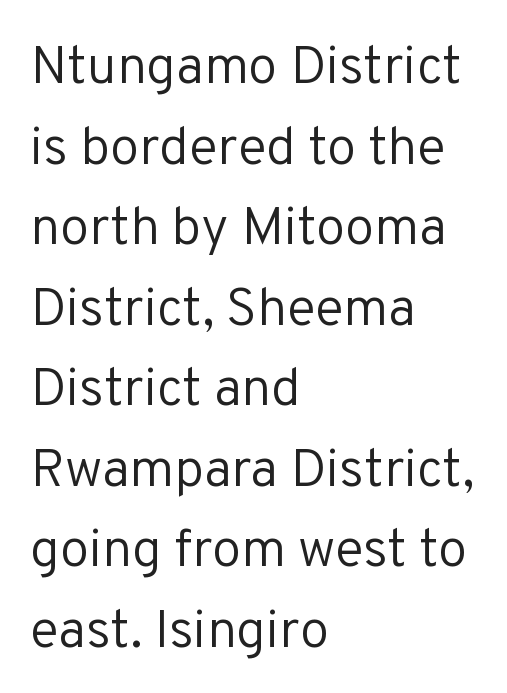
{"serif": "no", "italic": "no", "bold": "no", "weight": "regular", "width": "normal", "stroke_contrast": "low", "x_height": "medium", "monospaced": "no", "underline": "no", "align": "left", "line_spacing": "normal", "line_spacing_ratio": 1.52, "letter_spacing": "normal", "letter_spacing_em": 0.0, "glyph_px": 53}
